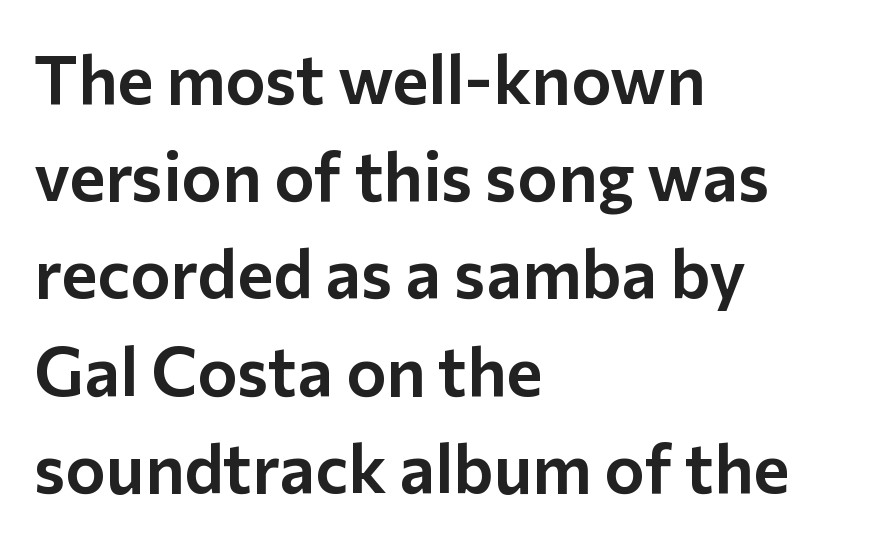
The image shows 68 px sans-serif type, upright; set left-aligned, normal line spacing (1.43x), normal letter spacing, not underlined; low stroke contrast and a medium x-height.
